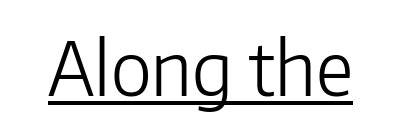
{"serif": "no", "italic": "no", "bold": "no", "weight": "light", "width": "normal", "stroke_contrast": "low", "x_height": "medium", "monospaced": "no", "underline": "yes", "letter_spacing": "normal", "letter_spacing_em": 0.0, "glyph_px": 74}
